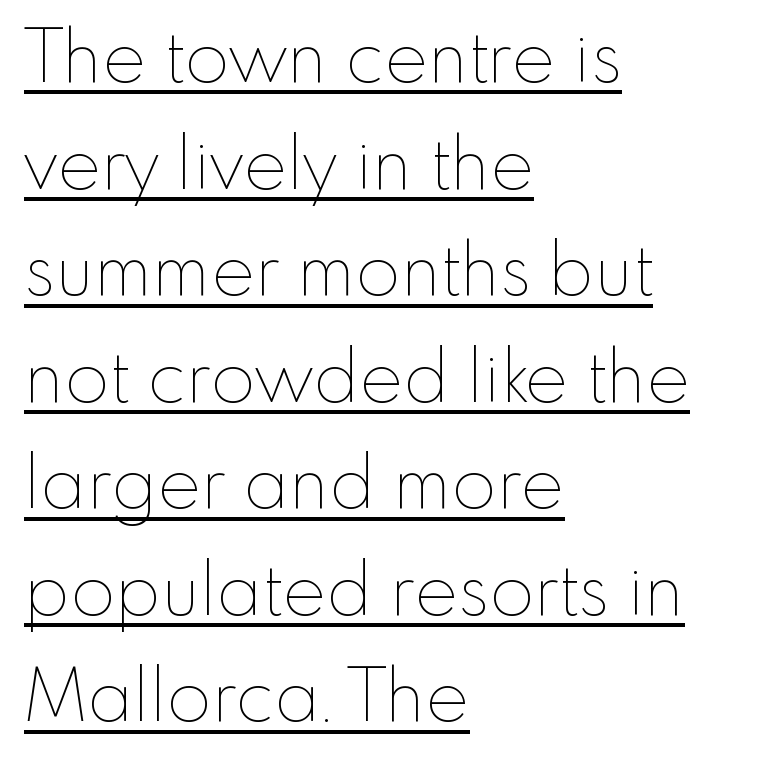
Q: Is the text bold? A: No.
Q: Is the text italic (slanted)? A: No, it is upright.
Q: Is the text underlined? A: Yes.
Q: How is the paragraph aligned? A: Left-aligned.
Q: Is the spacing between letters normal or unusually wide? A: Normal.
Q: Is the spacing between lines tight, normal or loose? A: Normal.
Q: Width (condensed, normal, or wide)? A: Normal.
Q: Stroke contrast? A: Low.
Q: x-height? A: Small.
Q: Monospaced? A: No.
